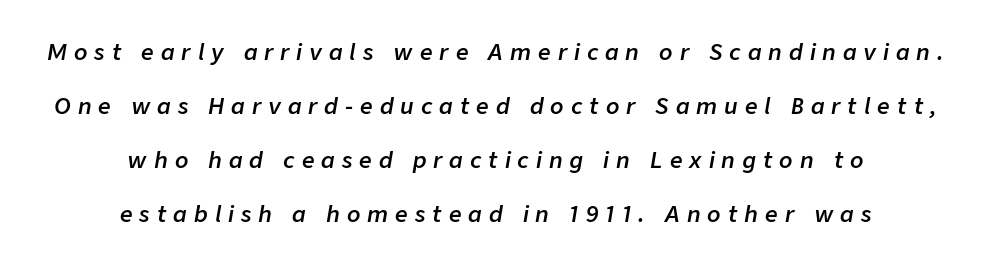
{"italic": "yes", "lean": "right", "slant_degrees": 9, "bold": "semi", "underline": "no", "align": "center", "line_spacing": "loose", "line_spacing_ratio": 2.46, "letter_spacing": "wide", "letter_spacing_em": 0.32, "glyph_px": 22}
